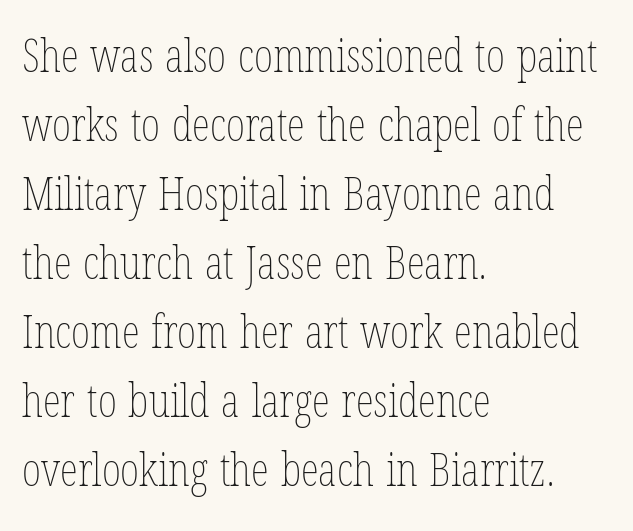
The image shows 46 px thin, condensed type, upright; set left-aligned, normal line spacing (1.5x), normal letter spacing, not underlined; low stroke contrast and a medium x-height.
